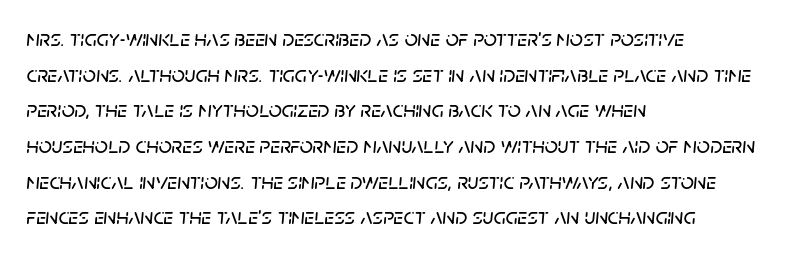
The image shows 23 px text type, italic (leaning right); set left-aligned, normal line spacing (1.55x), normal letter spacing, not underlined.
